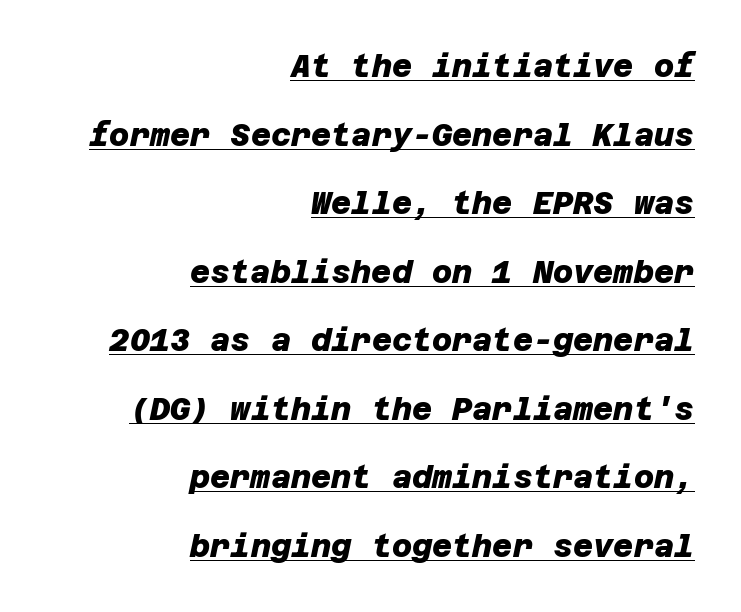
{"serif": "no", "bold": "yes", "weight": "heavy", "width": "normal", "stroke_contrast": "low", "x_height": "large", "underline": "yes", "align": "right", "line_spacing": "loose", "line_spacing_ratio": 2.21, "letter_spacing": "normal", "letter_spacing_em": 0.0, "glyph_px": 31}
